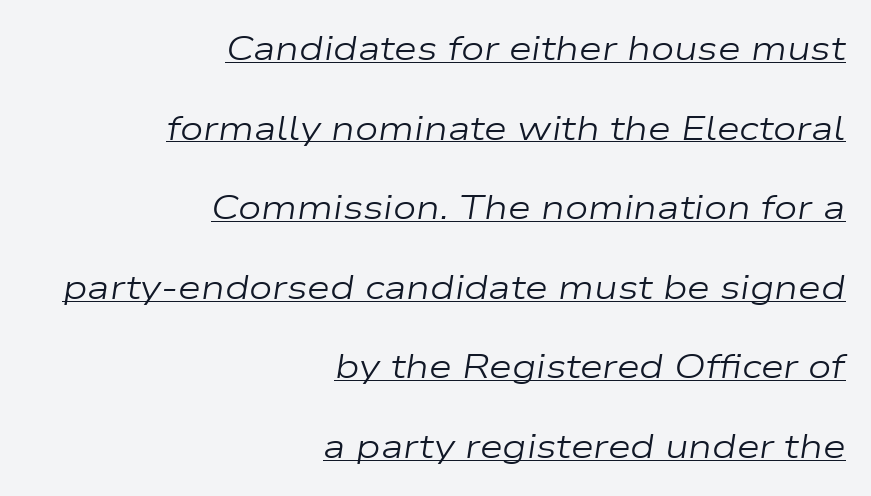
The image shows 33 px regular-weight, wide type, italic (leaning right); set right-aligned, loose line spacing (2.41x), normal letter spacing, underlined; low stroke contrast and a medium x-height.
